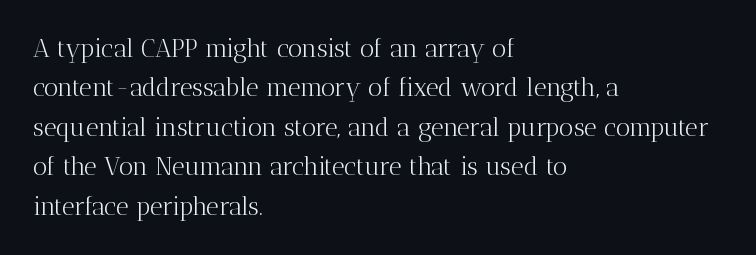
The image shows 25 px text type, upright; set left-aligned, normal line spacing (1.58x), normal letter spacing, not underlined.
